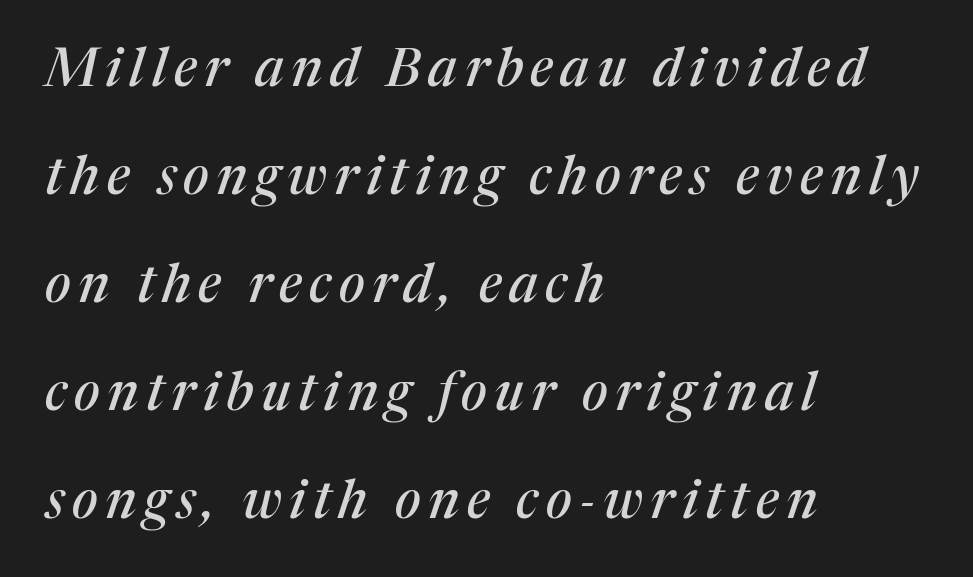
{"serif": "yes", "italic": "yes", "lean": "right", "slant_degrees": 17, "width": "normal", "stroke_contrast": "medium", "x_height": "medium", "monospaced": "no", "underline": "no", "align": "left", "line_spacing": "loose", "line_spacing_ratio": 2.04, "glyph_px": 53}
